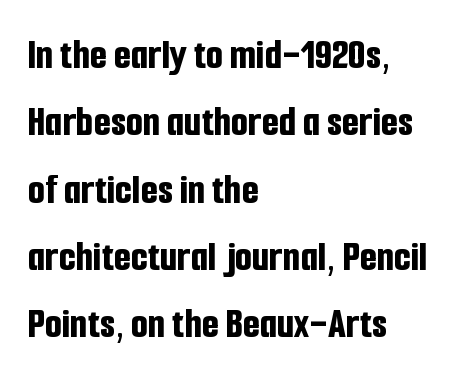
Q: Is the text bold? A: Yes.
Q: Is the text italic (slanted)? A: No, it is upright.
Q: Is the typeface a serif or a sans-serif typeface? A: Sans-serif.
Q: Is the text underlined? A: No.
Q: How is the paragraph aligned? A: Left-aligned.
Q: Is the spacing between letters normal or unusually wide? A: Normal.
Q: Is the spacing between lines tight, normal or loose? A: Normal.
Q: Width (condensed, normal, or wide)? A: Condensed.
Q: Stroke contrast? A: Low.
Q: x-height? A: Medium.
Q: Monospaced? A: No.
